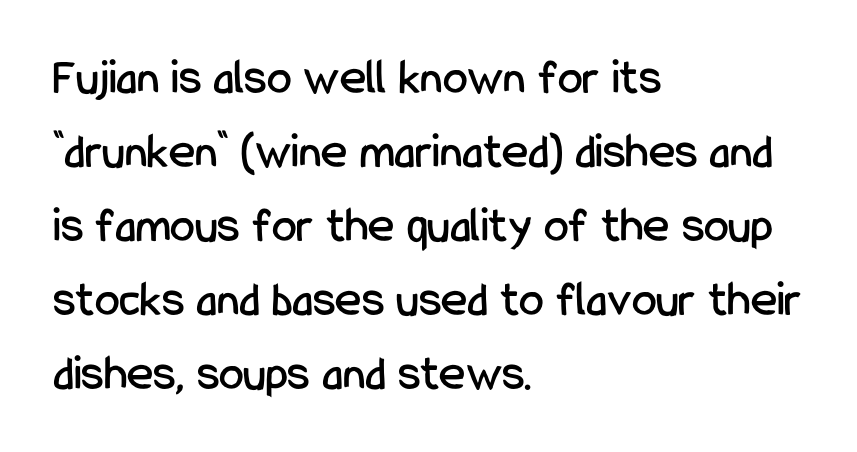
This rendering features lettering with no underline. The glyphs in this specimen are sans serif. Quick note: not italic, upright. Line beginnings align vertically; line endings do not.
